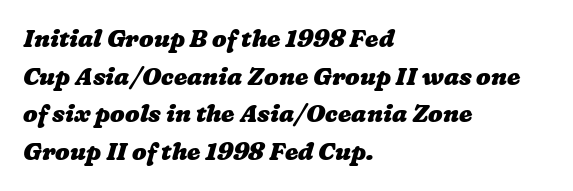
The image shows 24 px bold type; set left-aligned, normal line spacing (1.57x), normal letter spacing, not underlined.
